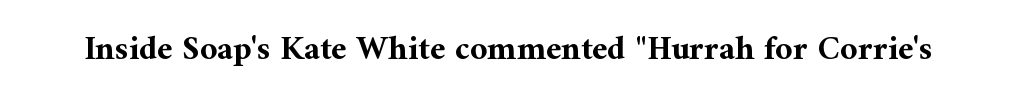
{"serif": "yes", "italic": "no", "bold": "yes", "weight": "bold", "width": "normal", "stroke_contrast": "medium", "x_height": "medium", "monospaced": "no", "underline": "no", "letter_spacing": "normal", "letter_spacing_em": 0.0, "glyph_px": 34}
